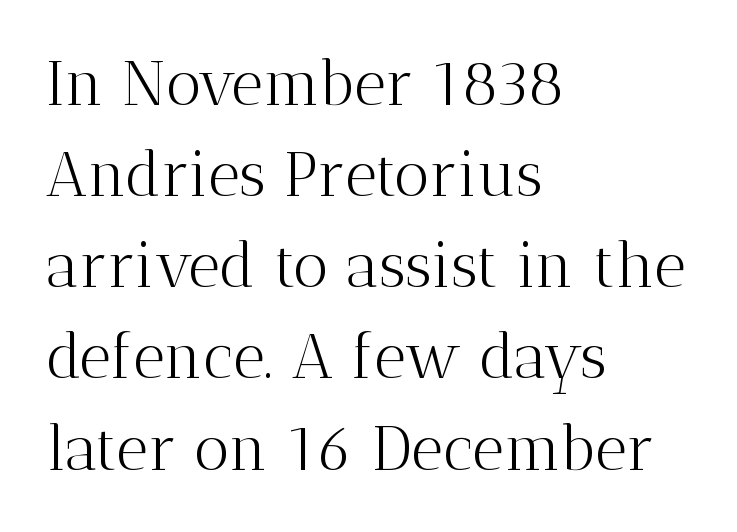
Q: Is the text bold? A: No.
Q: Is the text italic (slanted)? A: No, it is upright.
Q: Is the typeface a serif or a sans-serif typeface? A: Serif.
Q: Is the text underlined? A: No.
Q: How is the paragraph aligned? A: Left-aligned.
Q: Is the spacing between letters normal or unusually wide? A: Normal.
Q: Is the spacing between lines tight, normal or loose? A: Normal.
Q: Width (condensed, normal, or wide)? A: Normal.
Q: Stroke contrast? A: Medium.
Q: x-height? A: Medium.
Q: Monospaced? A: No.
